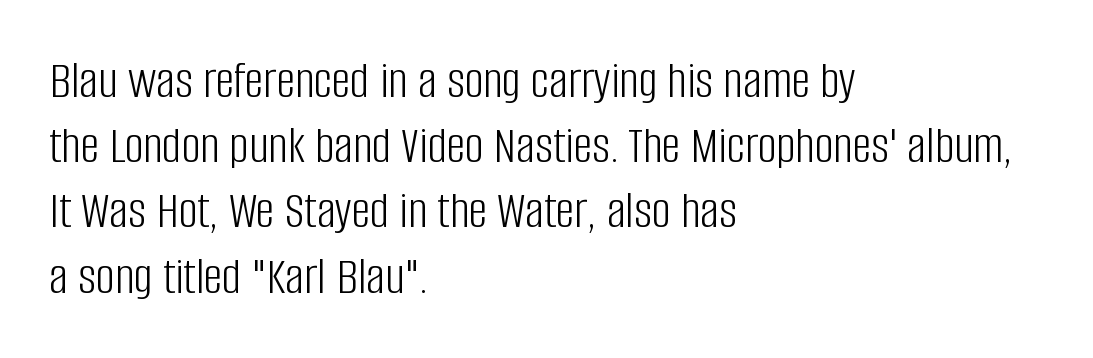
{"serif": "no", "italic": "no", "bold": "no", "weight": "light", "width": "condensed", "stroke_contrast": "low", "x_height": "large", "monospaced": "no", "underline": "no", "align": "left", "line_spacing_ratio": 1.23, "letter_spacing": "normal", "letter_spacing_em": 0.0, "glyph_px": 53}
